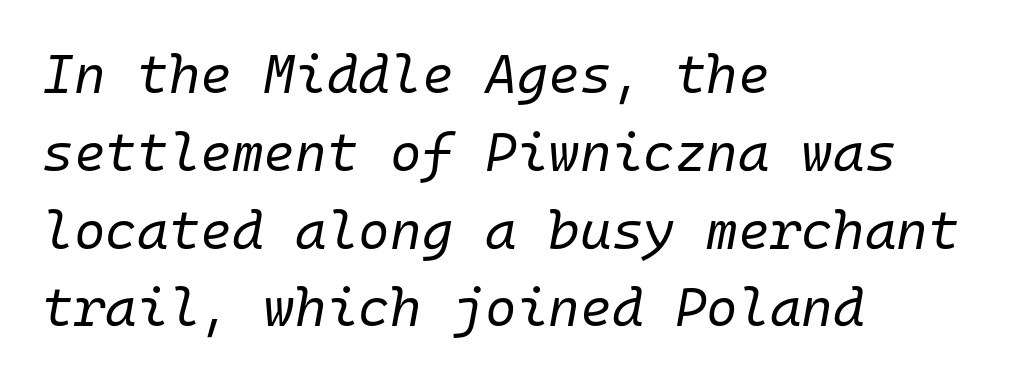
Q: Is the text bold? A: No.
Q: Is the text italic (slanted)? A: Yes, it leans right by about 10 degrees.
Q: Is the text underlined? A: No.
Q: How is the paragraph aligned? A: Left-aligned.
Q: Is the spacing between letters normal or unusually wide? A: Normal.
Q: Is the spacing between lines tight, normal or loose? A: Normal.
Q: Width (condensed, normal, or wide)? A: Normal.
Q: Stroke contrast? A: Low.
Q: x-height? A: Medium.
Q: Monospaced? A: Yes.
